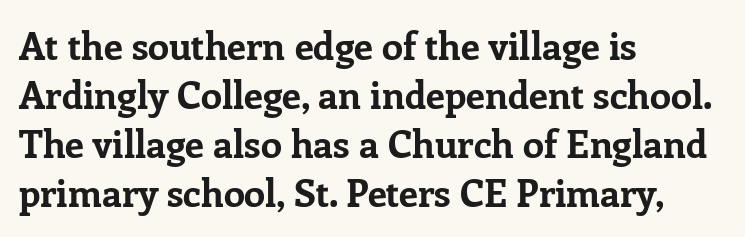
Q: Is the text bold? A: Yes.
Q: Is the text italic (slanted)? A: No, it is upright.
Q: Is the typeface a serif or a sans-serif typeface? A: Serif.
Q: Is the text underlined? A: No.
Q: How is the paragraph aligned? A: Left-aligned.
Q: Is the spacing between letters normal or unusually wide? A: Normal.
Q: Is the spacing between lines tight, normal or loose? A: Normal.
Q: Width (condensed, normal, or wide)? A: Normal.
Q: Stroke contrast? A: Low.
Q: x-height? A: Medium.
Q: Monospaced? A: No.
